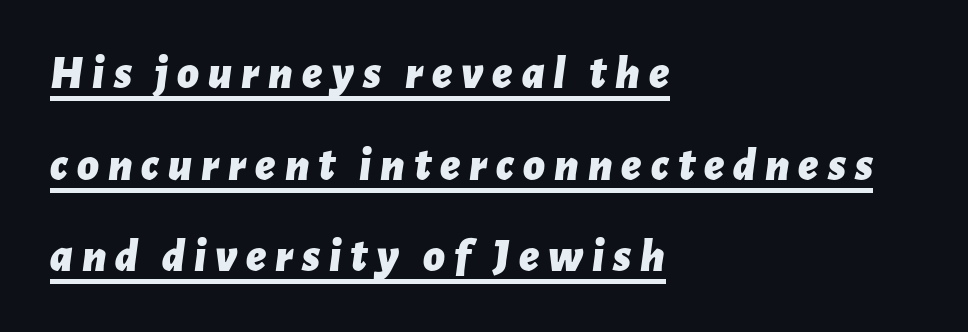
If you drew a line through each stem, it would be angled. You'd pick this weight for a headline — it's a proper bold. The lines are spread far apart with generous leading. The rendering anchors every line to the left-hand side. Note the varied advance widths — an 'i' is clearly narrower than an 'm'.
